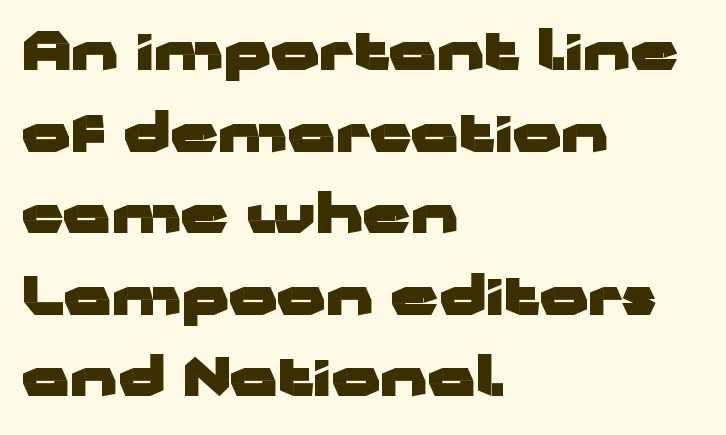
These lines stack with their left ends in a neat column. The string is rendered with underlining switched off. Italic? Not at all — the glyphs are vertical. Check where the strokes stop: nothing finishes them off — pure sans. The passage shown is typed in a proportional face where columns would drift.
